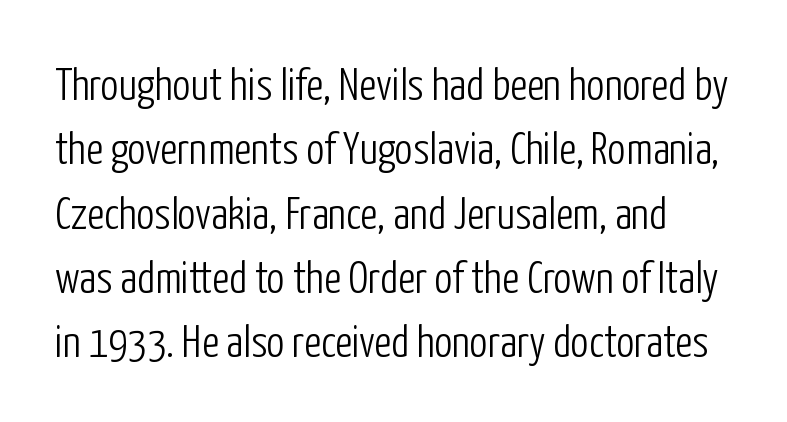
Q: Is the text bold? A: No.
Q: Is the text italic (slanted)? A: No, it is upright.
Q: Is the typeface a serif or a sans-serif typeface? A: Sans-serif.
Q: Is the text underlined? A: No.
Q: Is the spacing between letters normal or unusually wide? A: Normal.
Q: Is the spacing between lines tight, normal or loose? A: Normal.
Q: Width (condensed, normal, or wide)? A: Condensed.
Q: Stroke contrast? A: Low.
Q: x-height? A: Medium.
Q: Monospaced? A: No.
